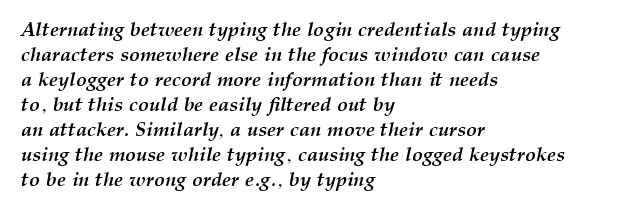
The image shows 20 px bold type, italic (leaning right); set left-aligned, normal line spacing (1.25x), normal letter spacing, not underlined.
